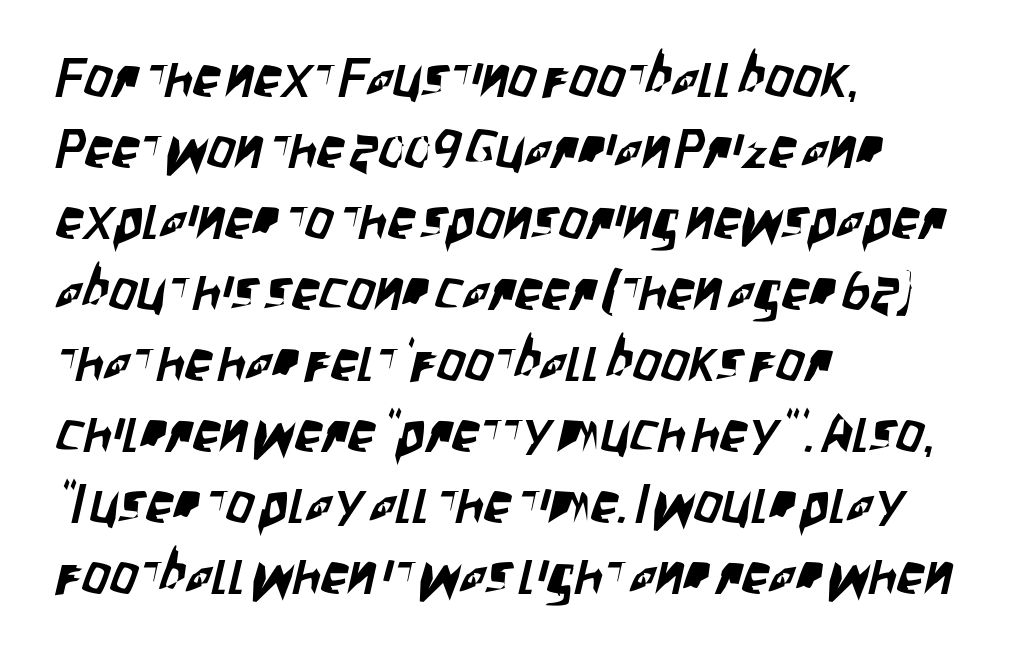
Bare-footed words on every line. In terms of letterform style, serifs are entirely absent. Does the copy run flush right? No — it runs flush left. Caption: standard tracking, unaltered.
